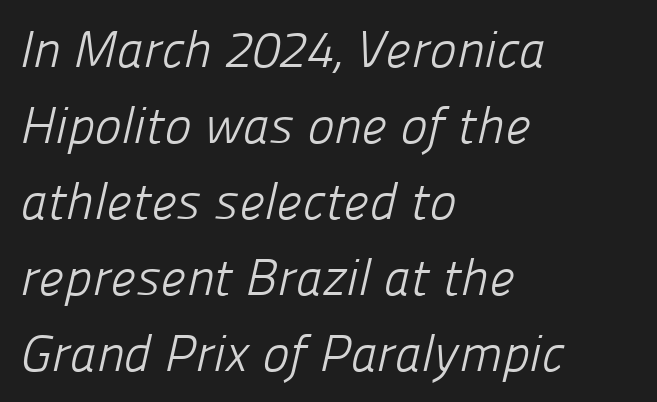
{"serif": "no", "bold": "no", "weight": "light", "width": "normal", "stroke_contrast": "low", "x_height": "medium", "monospaced": "no", "underline": "no", "align": "left", "line_spacing": "normal", "line_spacing_ratio": 1.49, "letter_spacing": "normal", "letter_spacing_em": 0.0, "glyph_px": 51}
